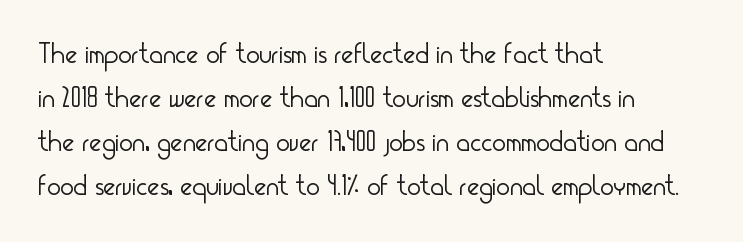
Q: Is the text bold? A: No.
Q: Is the text italic (slanted)? A: No, it is upright.
Q: Is the typeface a serif or a sans-serif typeface? A: Sans-serif.
Q: Is the text underlined? A: No.
Q: How is the paragraph aligned? A: Left-aligned.
Q: Is the spacing between letters normal or unusually wide? A: Normal.
Q: Is the spacing between lines tight, normal or loose? A: Normal.
Q: Width (condensed, normal, or wide)? A: Condensed.
Q: Stroke contrast? A: Low.
Q: x-height? A: Small.
Q: Monospaced? A: No.
